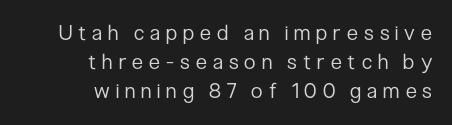
{"italic": "no", "bold": "no", "underline": "no", "align": "right", "line_spacing": "normal", "line_spacing_ratio": 1.39, "letter_spacing": "wide", "letter_spacing_em": 0.29, "glyph_px": 21}
